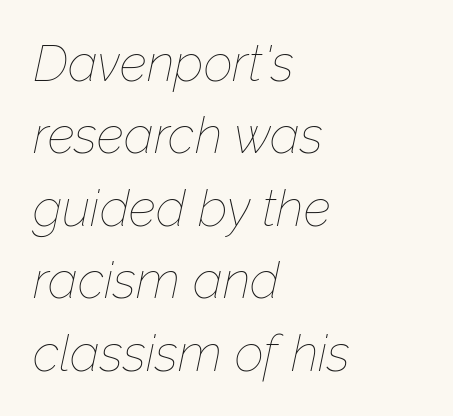
{"italic": "yes", "lean": "right", "slant_degrees": 12, "bold": "no", "weight": "thin", "width": "normal", "stroke_contrast": "low", "x_height": "medium", "monospaced": "no", "underline": "no", "align": "left", "line_spacing": "normal", "line_spacing_ratio": 1.42, "letter_spacing": "normal", "letter_spacing_em": 0.0, "glyph_px": 51}
